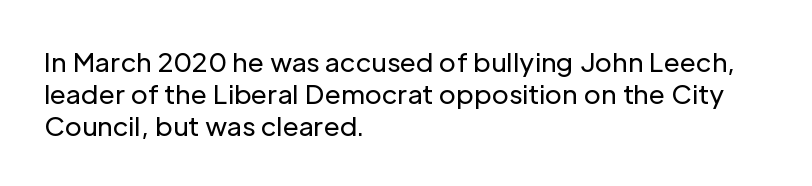
The image shows 26 px text type, upright; set left-aligned, line spacing 1.23x, normal letter spacing, not underlined.
